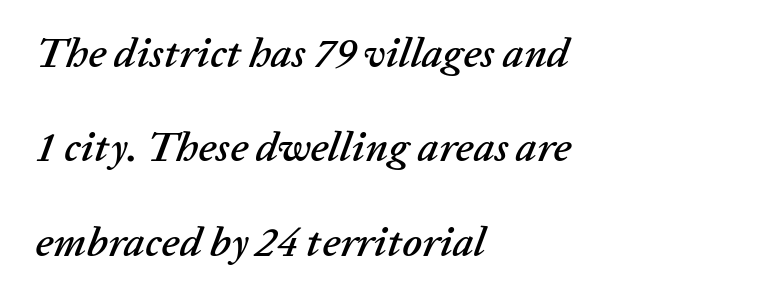
{"italic": "yes", "lean": "right", "slant_degrees": 20, "width": "normal", "stroke_contrast": "low", "x_height": "medium", "monospaced": "no", "underline": "no", "align": "left", "line_spacing": "loose", "line_spacing_ratio": 2.25, "letter_spacing": "normal", "letter_spacing_em": 0.0, "glyph_px": 42}
